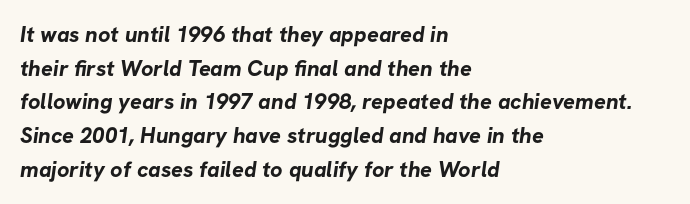
{"bold": "yes", "underline": "no", "align": "left", "line_spacing": "normal", "line_spacing_ratio": 1.53, "letter_spacing": "normal", "letter_spacing_em": 0.0, "glyph_px": 22}
